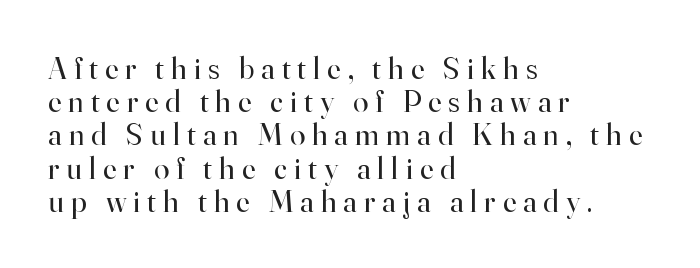
Q: Is the text bold? A: No.
Q: Is the text italic (slanted)? A: No, it is upright.
Q: Is the typeface a serif or a sans-serif typeface? A: Serif.
Q: Is the text underlined? A: No.
Q: How is the paragraph aligned? A: Left-aligned.
Q: Is the spacing between letters normal or unusually wide? A: Unusually wide.
Q: Is the spacing between lines tight, normal or loose? A: Tight.
Q: Width (condensed, normal, or wide)? A: Normal.
Q: Stroke contrast? A: High.
Q: x-height? A: Small.
Q: Monospaced? A: No.
